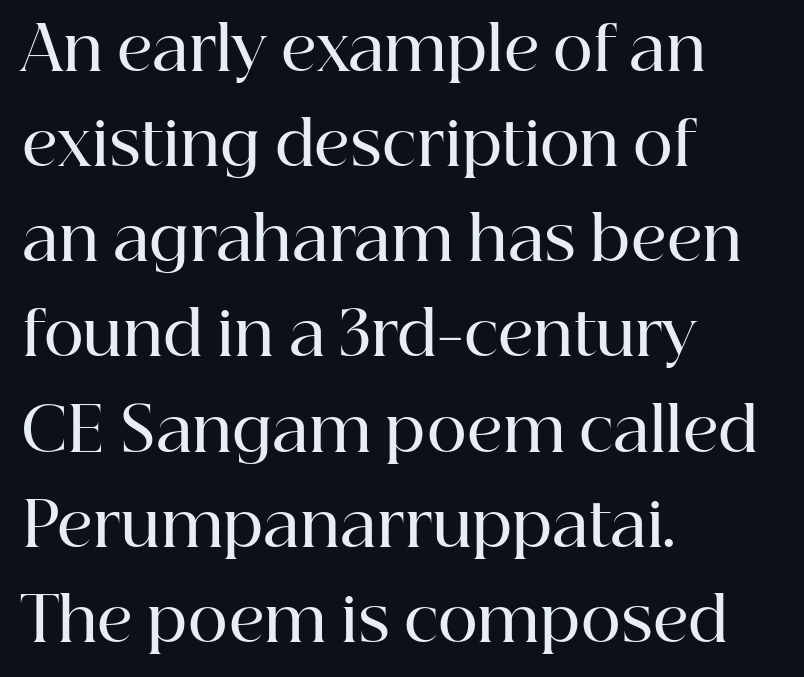
The type family on display is of the serif kind. Note the varied advance widths — an 'i' is clearly narrower than an 'm'. Anything drawn beneath the words? Only blank space. Tracking here is standard; glyphs follow each other at the usual distance. In terms of posture, this sample is upright. Slightly chunky letters — semibold, I'd say, not full bold.
